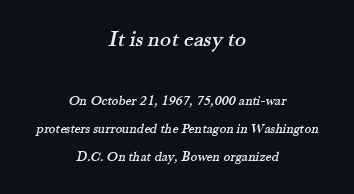
This sample is center-justified, so both line endings float freely. The baseline area is clear. Interline gaps are noticeably wide in this sample. The letterforms sit shoulder to shoulder at normal distance. The block sitting higher on the canvas is the one with enlarged characters.
